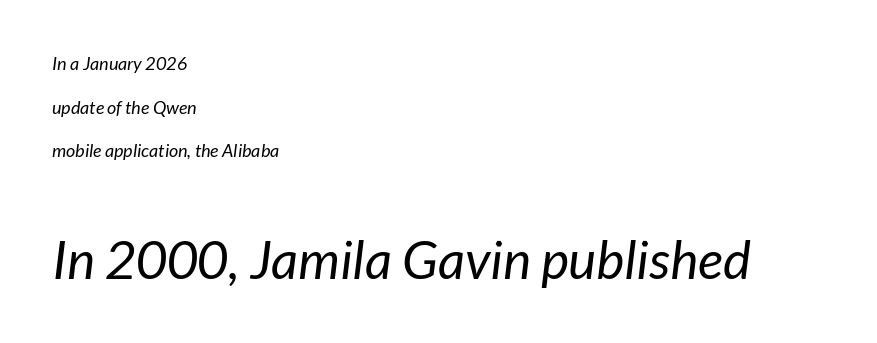
Q: Is the text bold? A: No.
Q: Is the text italic (slanted)? A: Yes, it leans right by about 7 degrees.
Q: Is the text underlined? A: No.
Q: How is the paragraph aligned? A: Left-aligned.
Q: Is the spacing between letters normal or unusually wide? A: Normal.
Q: Is the spacing between lines tight, normal or loose? A: Loose.
Q: Which block of text is set in a larger size, the first (top) or the second (bottom)? A: The second (bottom) one.
Q: Width (condensed, normal, or wide)? A: Normal.
Q: Stroke contrast? A: Low.
Q: x-height? A: Medium.
Q: Monospaced? A: No.
